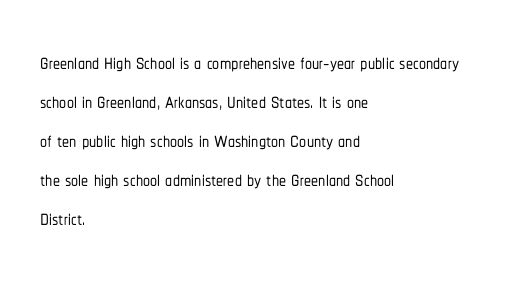
Q: Is the text italic (slanted)? A: No, it is upright.
Q: Is the typeface a serif or a sans-serif typeface? A: Sans-serif.
Q: Is the text underlined? A: No.
Q: How is the paragraph aligned? A: Left-aligned.
Q: Is the spacing between letters normal or unusually wide? A: Normal.
Q: Is the spacing between lines tight, normal or loose? A: Normal.
Q: Width (condensed, normal, or wide)? A: Condensed.
Q: Stroke contrast? A: Low.
Q: x-height? A: Medium.
Q: Monospaced? A: No.
